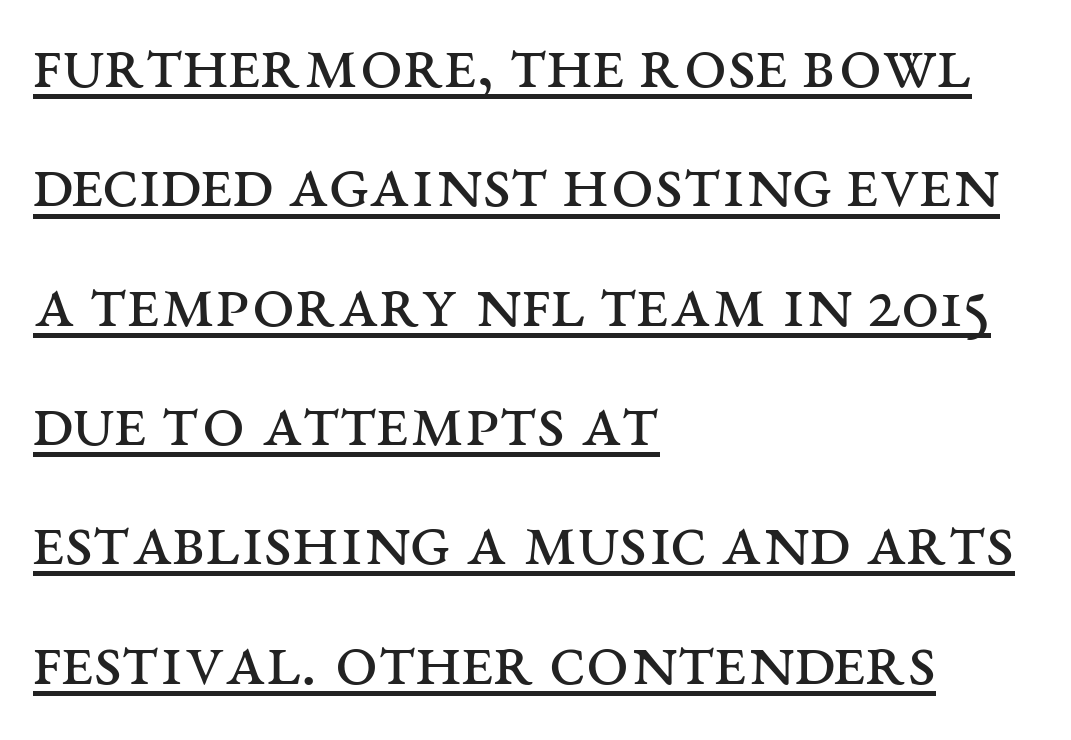
Q: Is the text bold? A: No.
Q: Is the text italic (slanted)? A: No, it is upright.
Q: Is the typeface a serif or a sans-serif typeface? A: Serif.
Q: Is the text underlined? A: Yes.
Q: How is the paragraph aligned? A: Left-aligned.
Q: Is the spacing between letters normal or unusually wide? A: Normal.
Q: Is the spacing between lines tight, normal or loose? A: Normal.
Q: Width (condensed, normal, or wide)? A: Wide.
Q: Stroke contrast? A: Medium.
Q: x-height? A: Large.
Q: Monospaced? A: No.
